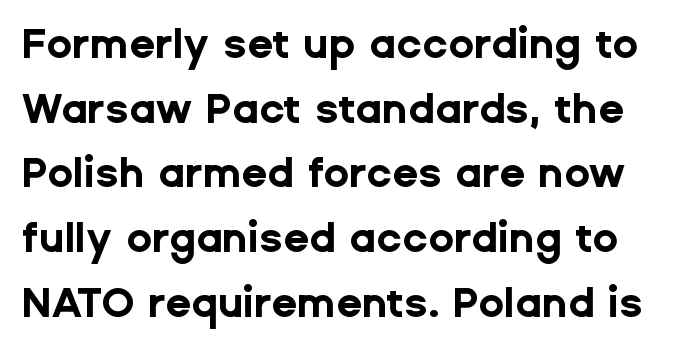
{"serif": "no", "italic": "no", "bold": "yes", "weight": "bold", "width": "normal", "stroke_contrast": "low", "x_height": "medium", "monospaced": "no", "underline": "no", "line_spacing": "normal", "line_spacing_ratio": 1.54, "letter_spacing": "normal", "letter_spacing_em": 0.0, "glyph_px": 42}
